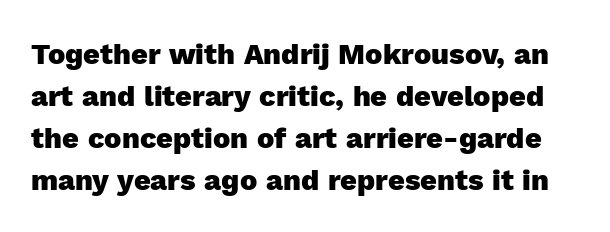
The image shows 29 px heavy sans-serif type, upright; set normal line spacing (1.45x), normal letter spacing, not underlined; a medium x-height.
